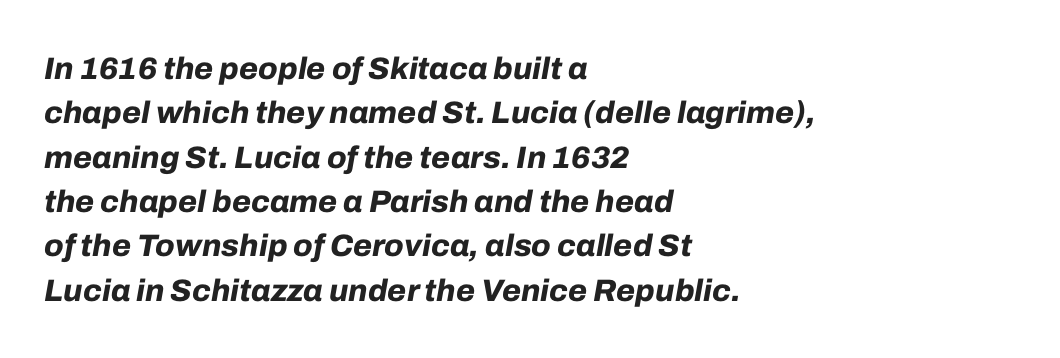
If you measured baseline to baseline, you'd find a middling distance. This sample is left-justified, so line endings fall wherever the words run out. These lines were composed using italics. Is this a fixed-width face? No — the glyphs have proportional, varying widths.
